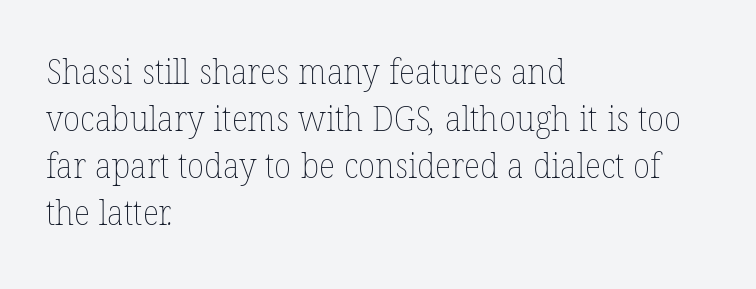
The image shows 35 px thin type; set left-aligned, normal line spacing (1.34x), normal letter spacing, not underlined; low stroke contrast and a medium x-height.
